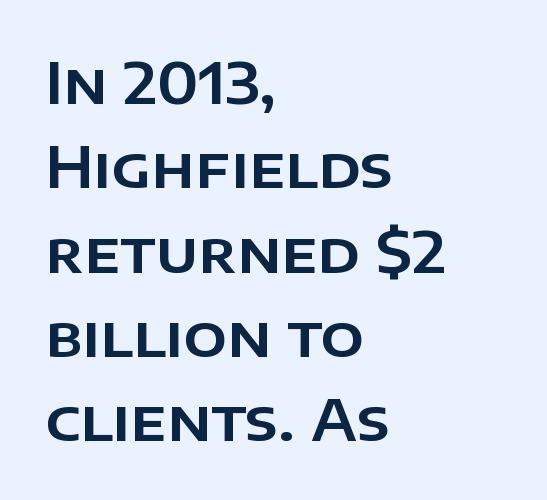
{"serif": "no", "italic": "no", "width": "normal", "stroke_contrast": "low", "x_height": "large", "monospaced": "no", "underline": "no", "align": "left", "line_spacing": "normal", "line_spacing_ratio": 1.48, "letter_spacing": "normal", "letter_spacing_em": 0.0, "glyph_px": 57}
